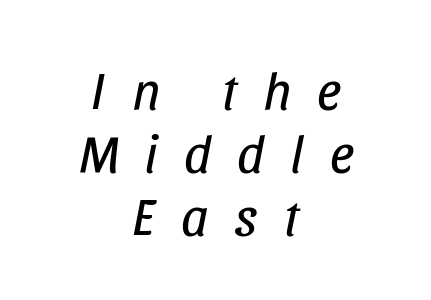
Underlining? Definitely not there. Weight: in the light-to-regular range. Each letter keeps its own natural width here, so spacing adapts to shape. Between one letter and the next there's a generous, obvious gap. Horizontal alignment here is central, giving a formal, balanced look. Rendered with sloped, italic letterforms.
